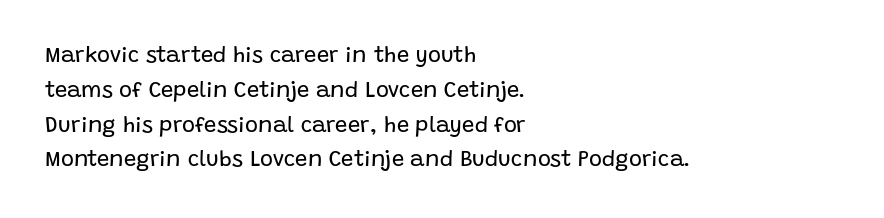
All the whitespace from short lines collects on the right. No extra tracking has been applied to these lines. Characters remain perfectly vertical along every line. The space beneath each line is pristine and unruled. Vertical stems look standard width or narrower in stroke.
